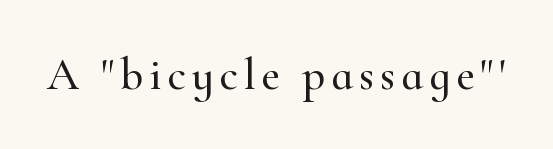
Q: Is the text italic (slanted)? A: No, it is upright.
Q: Is the typeface a serif or a sans-serif typeface? A: Serif.
Q: Is the text underlined? A: No.
Q: Width (condensed, normal, or wide)? A: Normal.
Q: Stroke contrast? A: High.
Q: x-height? A: Small.
Q: Monospaced? A: No.
